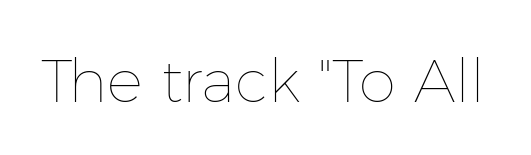
The image shows 60 px thin type, upright; set normal letter spacing, not underlined; low stroke contrast and a medium x-height.
